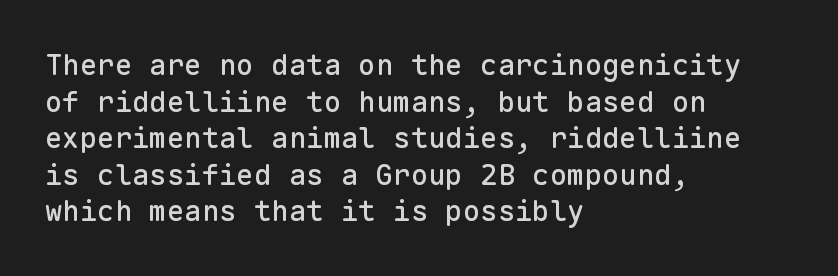
When letters stand straight like this, we call the style roman or upright. The lines in this sample share a left origin and differ only in where they stop. Is there much room between lines? A standard amount, neither cramped nor airy. Check where the strokes stop: nothing finishes them off — pure sans. These lines are rendered in a fixed-pitch font. Letter spacing: default.
